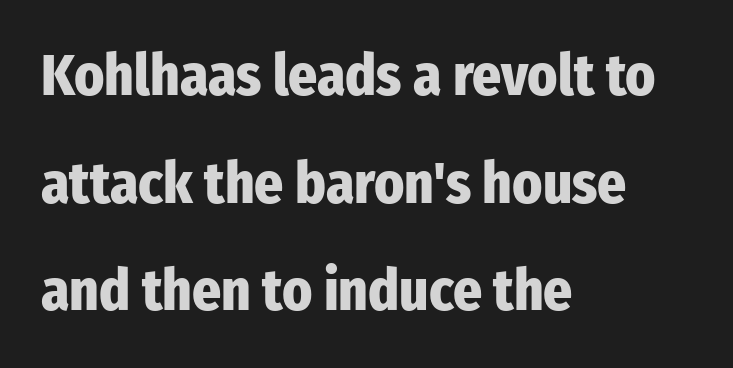
Here the designer chose a conventional face with non-uniform glyph widths. When letters stand straight like this, we call the style roman or upright. This sample uses plain, unmodified letter spacing. Nothing sits at the stroke ends, so this counts as sans-serif. What weight is shown? A full bold with thick strokes. The passage shown is not underscored anywhere.
